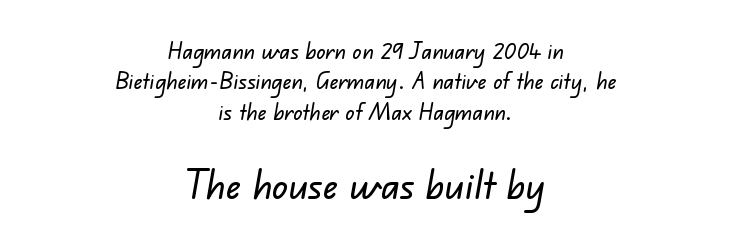
{"serif": "no", "width": "normal", "stroke_contrast": "low", "x_height": "small", "monospaced": "no", "underline": "no", "align": "center", "line_spacing": "normal", "line_spacing_ratio": 1.32, "letter_spacing": "normal", "letter_spacing_em": 0.0, "larger_block": "second", "size_ratio": 1.74, "glyph_px": 40}
